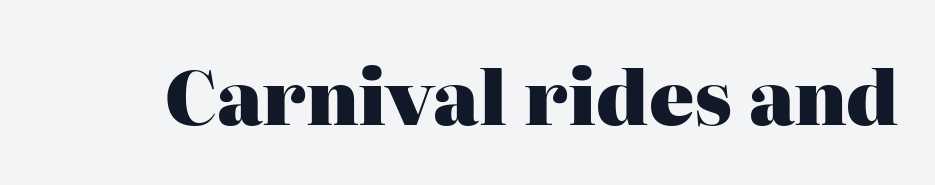
Q: Is the text bold? A: Yes.
Q: Is the text italic (slanted)? A: No, it is upright.
Q: Is the typeface a serif or a sans-serif typeface? A: Serif.
Q: Is the text underlined? A: No.
Q: Is the spacing between letters normal or unusually wide? A: Normal.
Q: Width (condensed, normal, or wide)? A: Normal.
Q: Stroke contrast? A: High.
Q: x-height? A: Medium.
Q: Monospaced? A: No.
